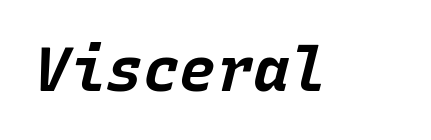
Q: Is the text bold? A: Yes.
Q: Is the text italic (slanted)? A: Yes, it leans right by about 15 degrees.
Q: Is the text underlined? A: No.
Q: Is the spacing between letters normal or unusually wide? A: Normal.
Q: Width (condensed, normal, or wide)? A: Normal.
Q: Stroke contrast? A: Low.
Q: x-height? A: Large.
Q: Monospaced? A: Yes.
